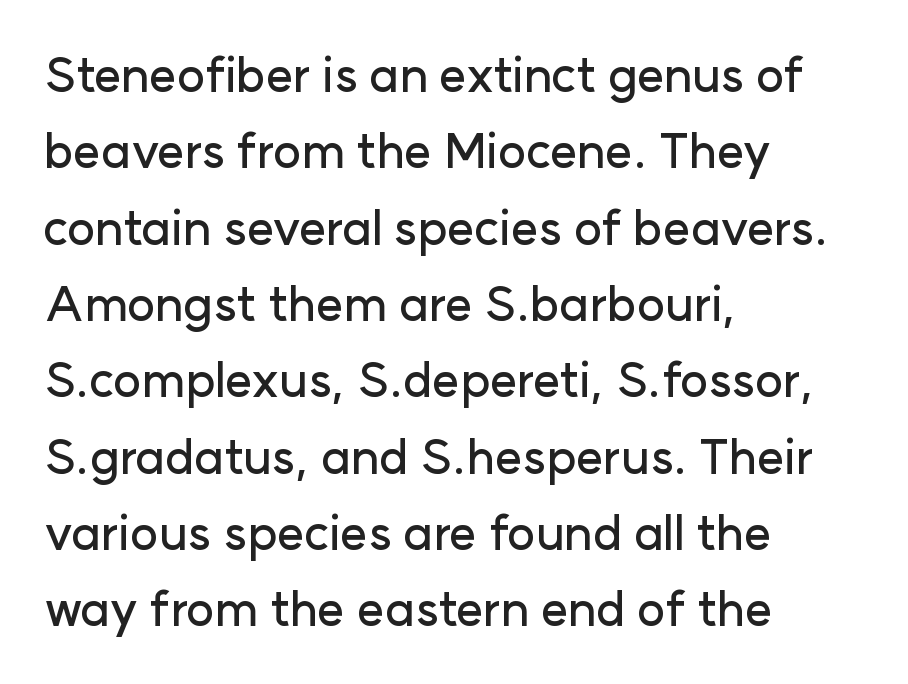
{"serif": "no", "italic": "no", "width": "normal", "stroke_contrast": "low", "x_height": "medium", "monospaced": "no", "underline": "no", "align": "left", "line_spacing": "normal", "line_spacing_ratio": 1.59, "letter_spacing": "normal", "letter_spacing_em": 0.0, "glyph_px": 48}
